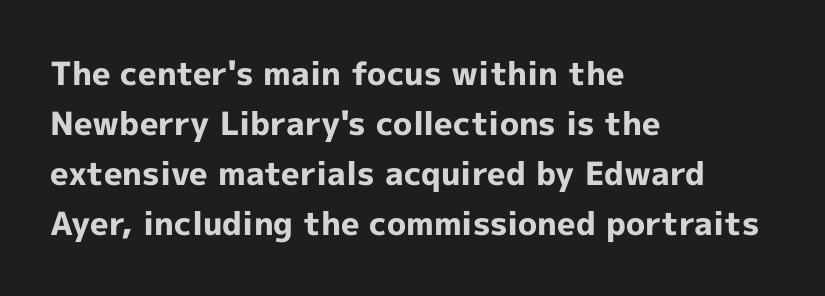
{"serif": "no", "italic": "no", "bold": "yes", "weight": "bold", "width": "normal", "x_height": "medium", "monospaced": "no", "underline": "no", "align": "left", "line_spacing": "normal", "line_spacing_ratio": 1.56, "letter_spacing": "normal", "letter_spacing_em": 0.0, "glyph_px": 32}
